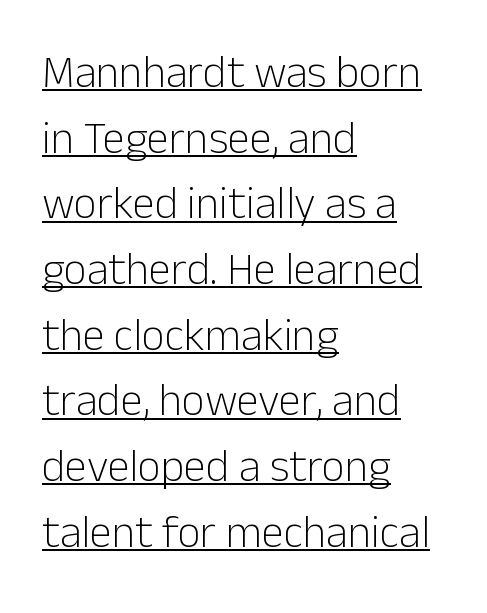
The image shows 45 px light sans-serif type, upright; set left-aligned, normal line spacing (1.46x), normal letter spacing, underlined; low stroke contrast and a medium x-height.
